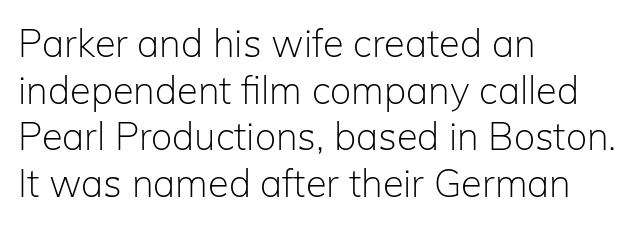
{"serif": "no", "italic": "no", "bold": "no", "weight": "light", "width": "normal", "stroke_contrast": "low", "x_height": "medium", "monospaced": "no", "underline": "no", "align": "left", "line_spacing_ratio": 1.23, "letter_spacing": "normal", "letter_spacing_em": 0.0, "glyph_px": 38}
